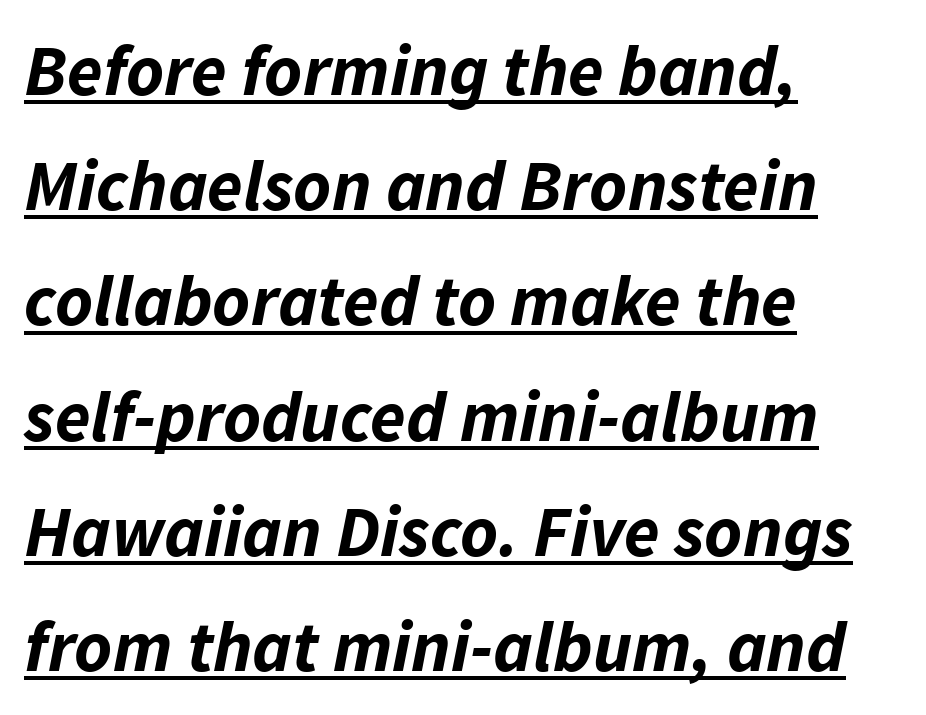
The image shows 72 px bold type, italic (leaning right); set left-aligned, normal line spacing (1.6x), normal letter spacing, underlined; low stroke contrast and a medium x-height.
